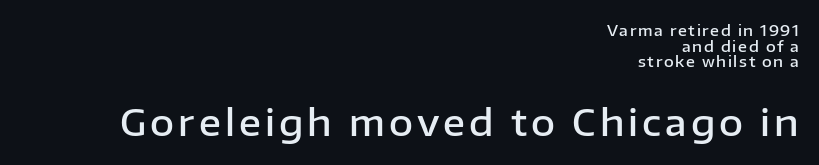
Italic? Not at all — the glyphs are vertical. A student would call this right alignment; a typographer would say flush right, rag left. Think of a printed novel: that variable character pitch is what you see here. Semibold letterforms, between regular and bold.
